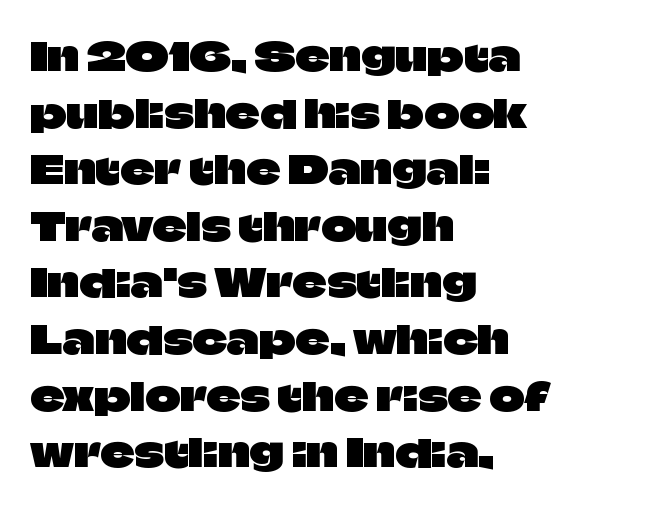
How would I describe the line gaps? Plain and ordinary. Italic? Not at all — the glyphs are vertical. Character widths vary here, with narrow letters taking less room than wide ones. Classification — sans serif. Has an underline been added? It has not.
